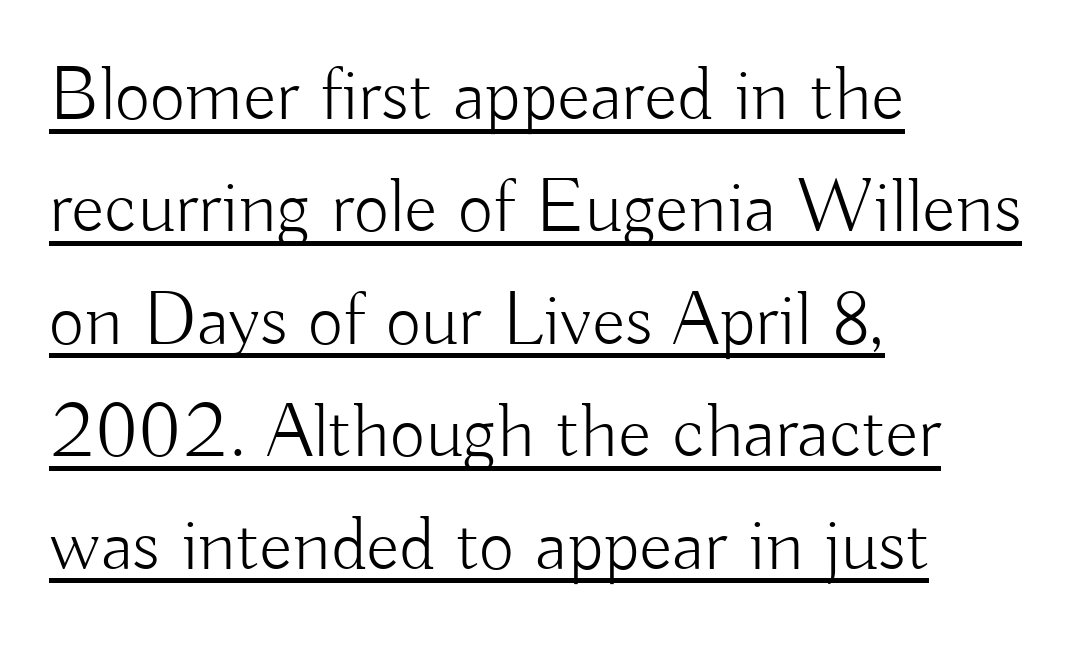
The image shows 77 px light sans-serif type, upright; set left-aligned, normal line spacing (1.46x), normal letter spacing, underlined; low stroke contrast and a small x-height.
